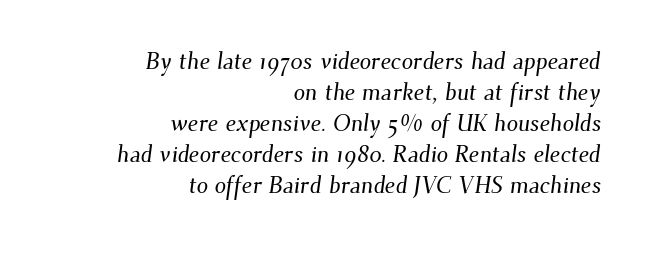
{"underline": "no", "align": "right", "line_spacing": "normal", "line_spacing_ratio": 1.35, "letter_spacing": "normal", "letter_spacing_em": 0.0, "glyph_px": 23}
